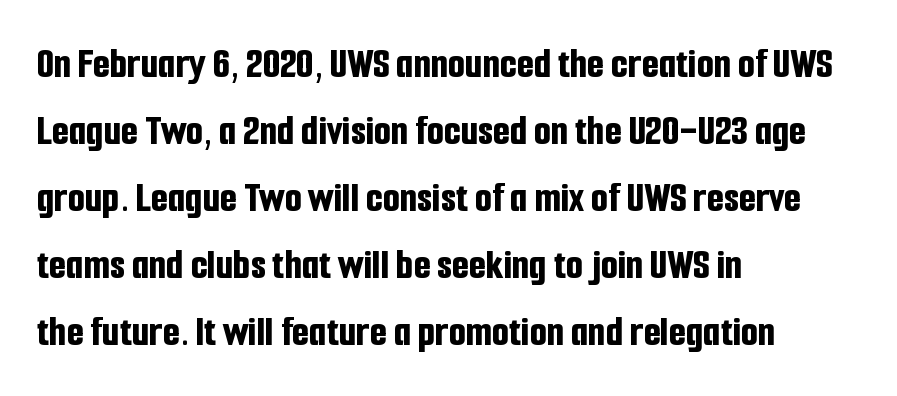
Q: Is the text bold? A: Yes.
Q: Is the text italic (slanted)? A: No, it is upright.
Q: Is the typeface a serif or a sans-serif typeface? A: Sans-serif.
Q: Is the text underlined? A: No.
Q: How is the paragraph aligned? A: Left-aligned.
Q: Is the spacing between letters normal or unusually wide? A: Normal.
Q: Is the spacing between lines tight, normal or loose? A: Normal.
Q: Width (condensed, normal, or wide)? A: Condensed.
Q: Stroke contrast? A: Low.
Q: x-height? A: Medium.
Q: Monospaced? A: No.
